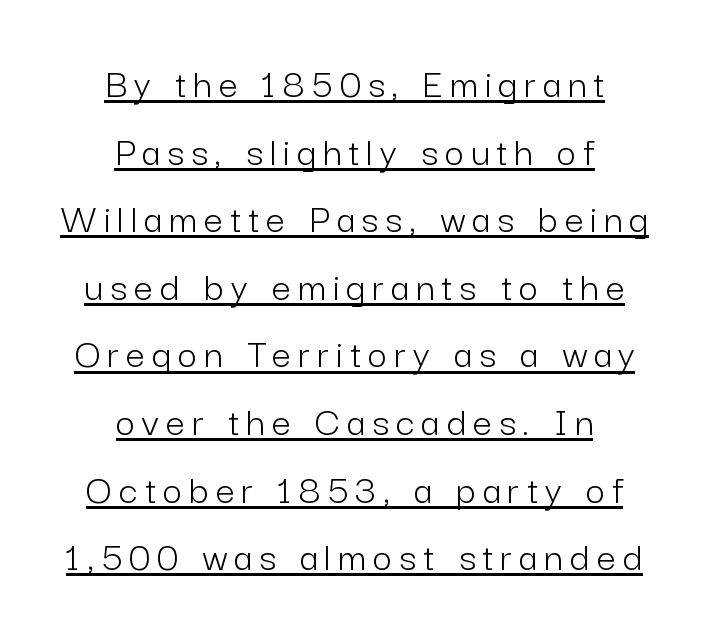
The image shows 42 px light sans-serif type, upright; set centered, normal line spacing (1.61x), underlined; low stroke contrast and a medium x-height.
